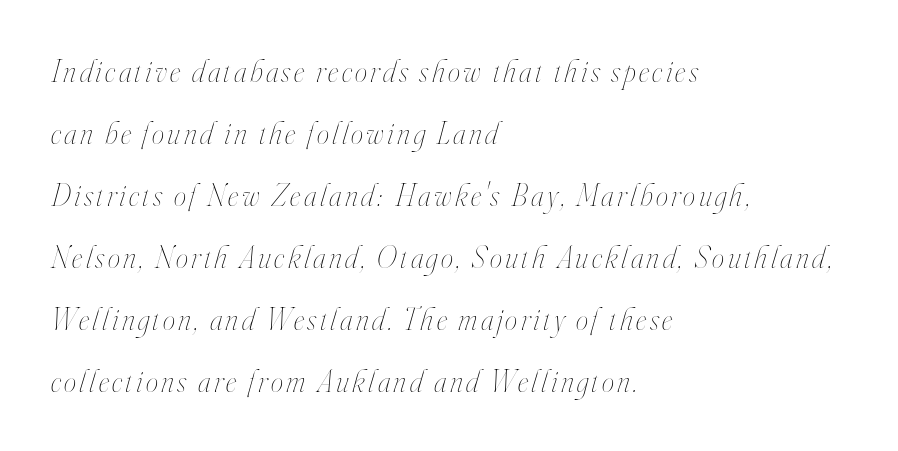
Q: Is the text bold? A: No.
Q: Is the text italic (slanted)? A: Yes, it leans right by about 16 degrees.
Q: Is the text underlined? A: No.
Q: How is the paragraph aligned? A: Left-aligned.
Q: Is the spacing between lines tight, normal or loose? A: Loose.
Q: Width (condensed, normal, or wide)? A: Condensed.
Q: Stroke contrast? A: High.
Q: x-height? A: Small.
Q: Monospaced? A: No.
